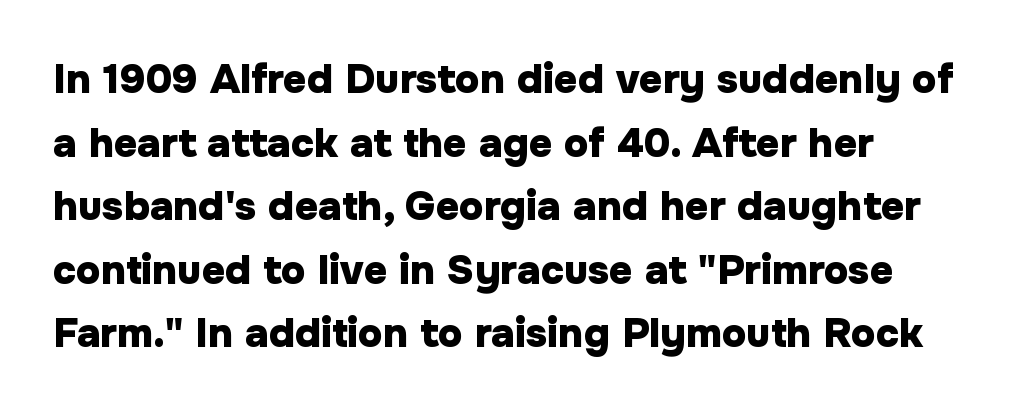
{"serif": "no", "italic": "no", "bold": "yes", "weight": "heavy", "width": "normal", "stroke_contrast": "low", "x_height": "medium", "monospaced": "no", "underline": "no", "line_spacing": "normal", "line_spacing_ratio": 1.55, "letter_spacing": "normal", "letter_spacing_em": 0.0, "glyph_px": 41}
